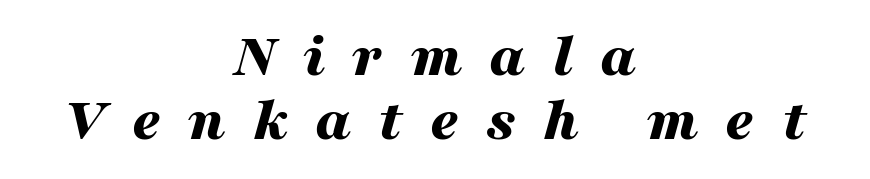
{"italic": "yes", "lean": "right", "slant_degrees": 16, "bold": "yes", "weight": "bold", "width": "wide", "stroke_contrast": "medium", "x_height": "medium", "monospaced": "no", "underline": "no", "align": "center", "line_spacing": "tight", "line_spacing_ratio": 1.03, "letter_spacing": "wide", "letter_spacing_em": 0.44, "glyph_px": 62}
